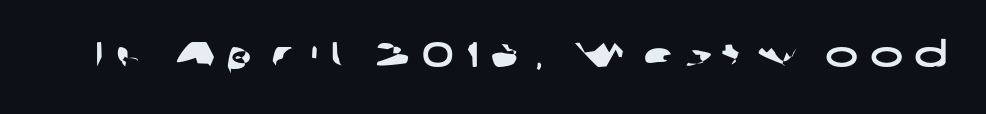
What stands out about the letter spacing? Its width — letters are far apart. Look at the bottom of the vertical strokes: they stop flat, with no serifs. A typesetter would call this proportional, since set widths differ per character. Lines of text with bare space underneath.
